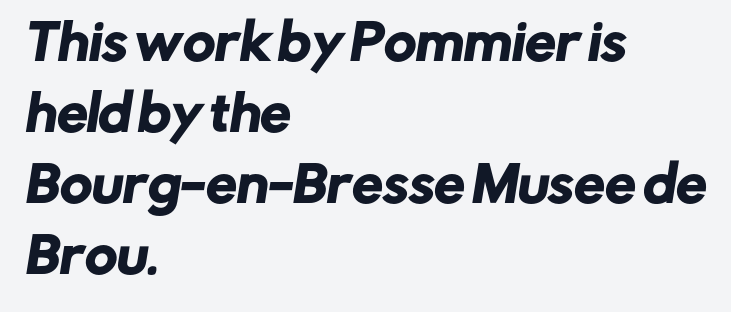
Looks like regular typesetting: each glyph gets only the width it needs. Underlining? Definitely not there. Each word holds together tightly as a unit, with standard inter-letter gaps. Serifs: no, the terminals of the letterforms are clean.
